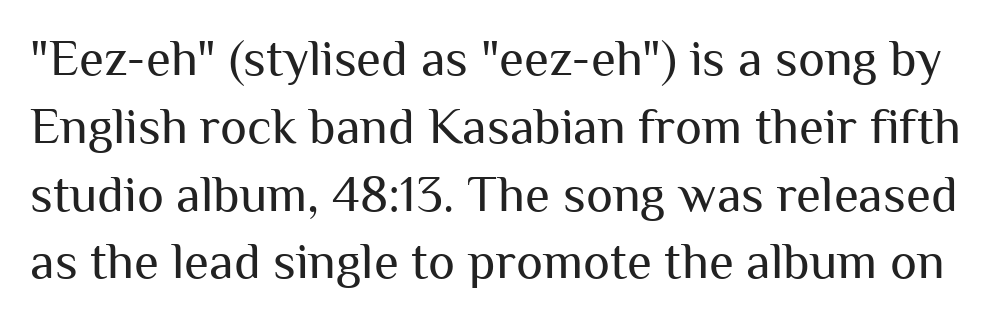
Q: Is the text bold? A: No.
Q: Is the text italic (slanted)? A: No, it is upright.
Q: Is the typeface a serif or a sans-serif typeface? A: Sans-serif.
Q: Is the text underlined? A: No.
Q: Is the spacing between letters normal or unusually wide? A: Normal.
Q: Is the spacing between lines tight, normal or loose? A: Normal.
Q: Width (condensed, normal, or wide)? A: Normal.
Q: Stroke contrast? A: Medium.
Q: x-height? A: Medium.
Q: Monospaced? A: No.
